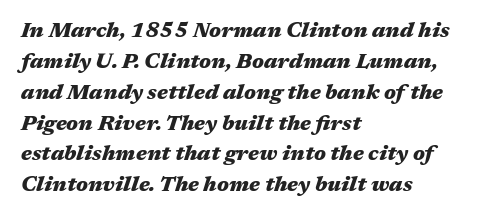
{"italic": "yes", "lean": "right", "slant_degrees": 17, "bold": "yes", "underline": "no", "align": "left", "line_spacing": "normal", "line_spacing_ratio": 1.47, "letter_spacing": "normal", "letter_spacing_em": 0.0, "glyph_px": 21}
